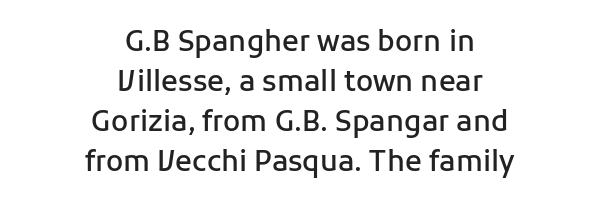
Q: Is the text bold? A: Semi-bold.
Q: Is the text italic (slanted)? A: No, it is upright.
Q: Is the typeface a serif or a sans-serif typeface? A: Sans-serif.
Q: Is the text underlined? A: No.
Q: How is the paragraph aligned? A: Centered.
Q: Is the spacing between letters normal or unusually wide? A: Normal.
Q: Is the spacing between lines tight, normal or loose? A: Normal.
Q: Width (condensed, normal, or wide)? A: Normal.
Q: Stroke contrast? A: Low.
Q: x-height? A: Medium.
Q: Monospaced? A: No.
